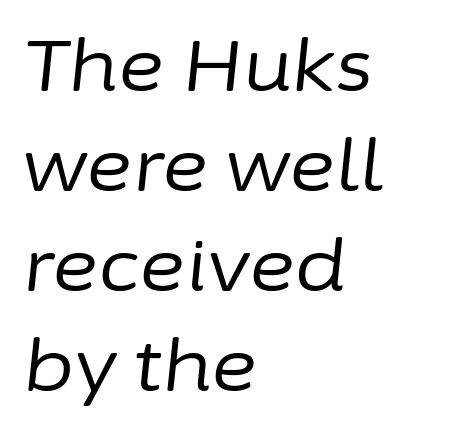
Q: Is the text bold? A: No.
Q: Is the text italic (slanted)? A: Yes, it leans right by about 6 degrees.
Q: Is the text underlined? A: No.
Q: How is the paragraph aligned? A: Left-aligned.
Q: Is the spacing between letters normal or unusually wide? A: Normal.
Q: Is the spacing between lines tight, normal or loose? A: Normal.
Q: Width (condensed, normal, or wide)? A: Normal.
Q: Stroke contrast? A: Low.
Q: x-height? A: Medium.
Q: Monospaced? A: No.
